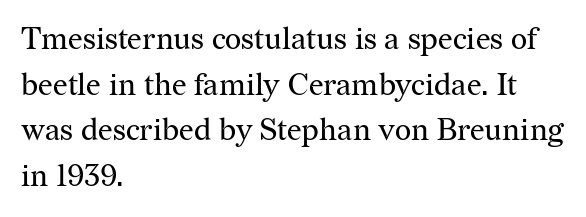
{"serif": "yes", "italic": "no", "bold": "no", "weight": "regular", "width": "normal", "stroke_contrast": "medium", "x_height": "medium", "monospaced": "no", "underline": "no", "align": "left", "line_spacing": "normal", "line_spacing_ratio": 1.47, "letter_spacing": "normal", "letter_spacing_em": 0.0, "glyph_px": 31}
